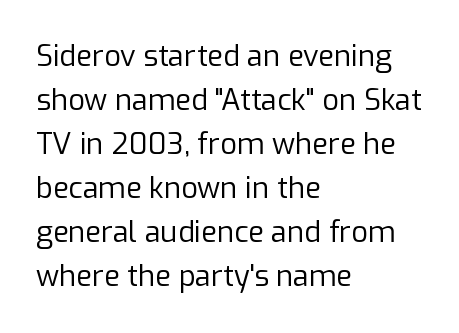
{"serif": "no", "italic": "no", "bold": "no", "weight": "regular", "width": "normal", "stroke_contrast": "low", "x_height": "medium", "monospaced": "no", "underline": "no", "align": "left", "line_spacing": "normal", "line_spacing_ratio": 1.52, "letter_spacing": "normal", "letter_spacing_em": 0.0, "glyph_px": 29}
